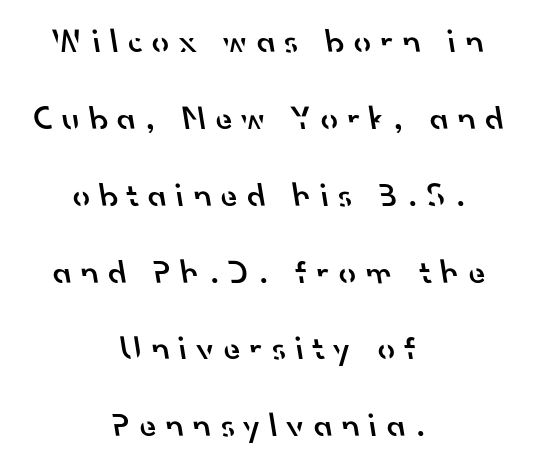
Q: Is the text bold? A: Semi-bold.
Q: Is the typeface a serif or a sans-serif typeface? A: Sans-serif.
Q: Is the text underlined? A: No.
Q: How is the paragraph aligned? A: Centered.
Q: Is the spacing between letters normal or unusually wide? A: Unusually wide.
Q: Is the spacing between lines tight, normal or loose? A: Loose.
Q: Width (condensed, normal, or wide)? A: Normal.
Q: Stroke contrast? A: Low.
Q: x-height? A: Small.
Q: Monospaced? A: No.
